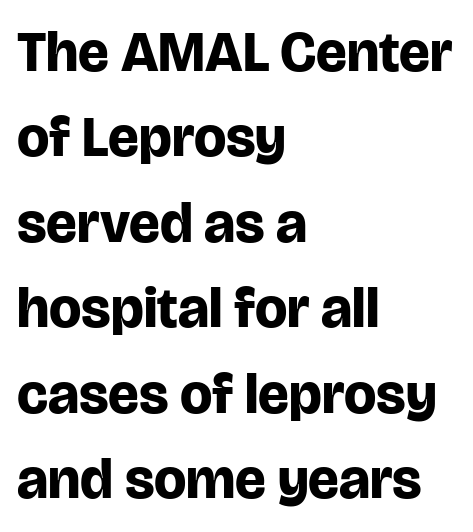
Type style note: lacks serifs. Whoever set this chose a conventional vertical rhythm. Set as a true bold cut, around the 700 mark. Each line starts at the same left margin while the right side varies.
